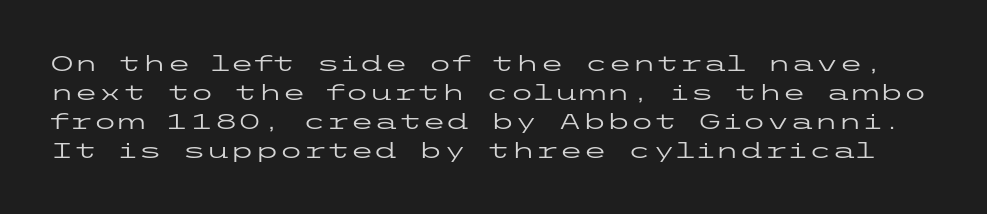
Q: Is the text bold? A: No.
Q: Is the text italic (slanted)? A: No, it is upright.
Q: Is the text underlined? A: No.
Q: Is the spacing between letters normal or unusually wide? A: Normal.
Q: Is the spacing between lines tight, normal or loose? A: Normal.
